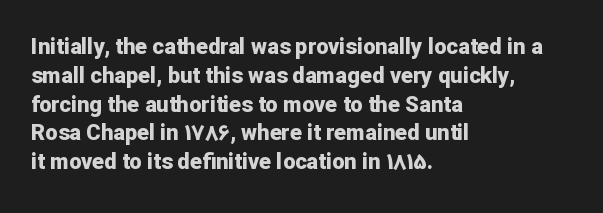
The image shows 22 px bold type, upright; set left-aligned, normal line spacing (1.31x), normal letter spacing, not underlined.
